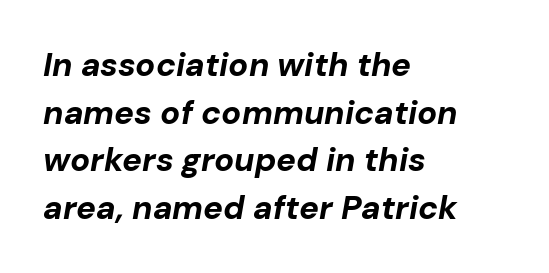
The image shows 33 px bold type, italic (leaning right); set left-aligned, normal line spacing (1.44x), normal letter spacing, not underlined; low stroke contrast and a medium x-height.
